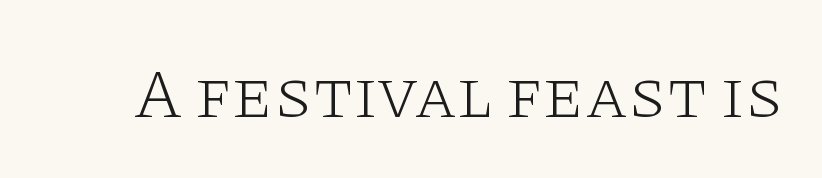
The image shows 70 px light, wide serif type, upright; set normal letter spacing, not underlined; low stroke contrast and a large x-height.
